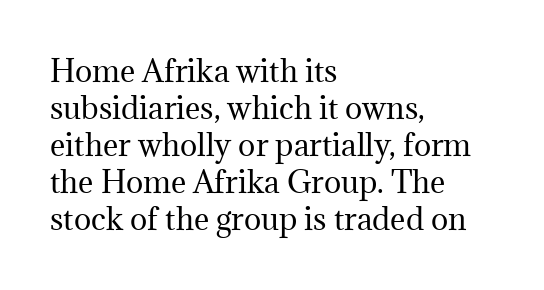
The image shows 29 px regular-weight serif type, upright; set left-aligned, normal line spacing (1.28x), normal letter spacing, not underlined; medium stroke contrast and a medium x-height.
